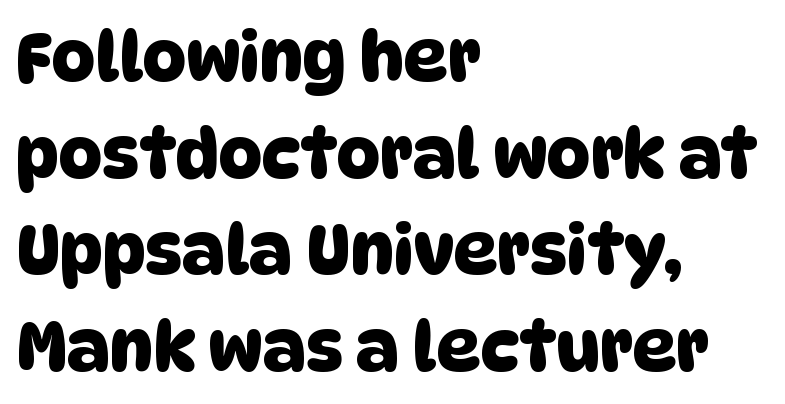
Q: Is the typeface a serif or a sans-serif typeface? A: Sans-serif.
Q: Is the text underlined? A: No.
Q: How is the paragraph aligned? A: Left-aligned.
Q: Is the spacing between letters normal or unusually wide? A: Normal.
Q: Is the spacing between lines tight, normal or loose? A: Normal.
Q: Width (condensed, normal, or wide)? A: Normal.
Q: Stroke contrast? A: Low.
Q: x-height? A: Large.
Q: Monospaced? A: No.
